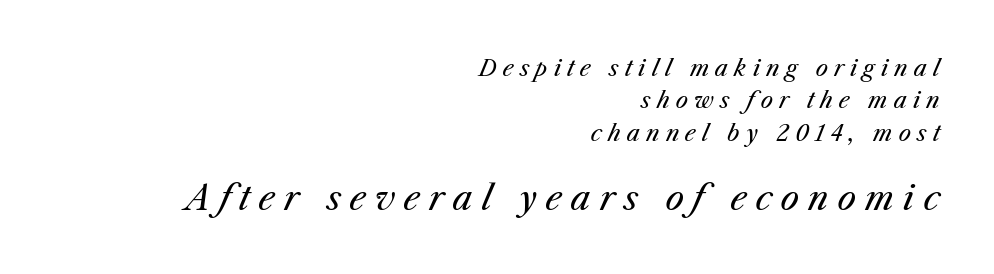
The image shows 33 px regular-weight type, italic (leaning right); set right-aligned, normal line spacing (1.47x), unusually wide letter spacing (+0.27 em), not underlined; the second (bottom) block is 1.5x larger; medium stroke contrast and a medium x-height.
